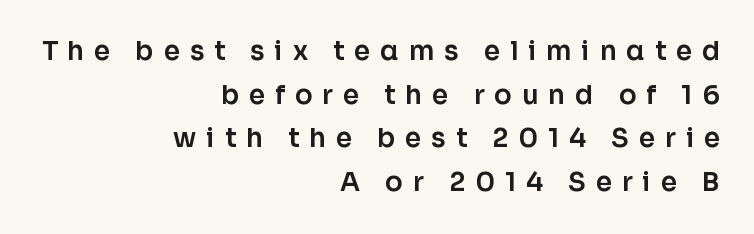
{"italic": "no", "underline": "no", "align": "right", "line_spacing": "normal", "line_spacing_ratio": 1.68, "letter_spacing": "wide", "letter_spacing_em": 0.38, "glyph_px": 26}
